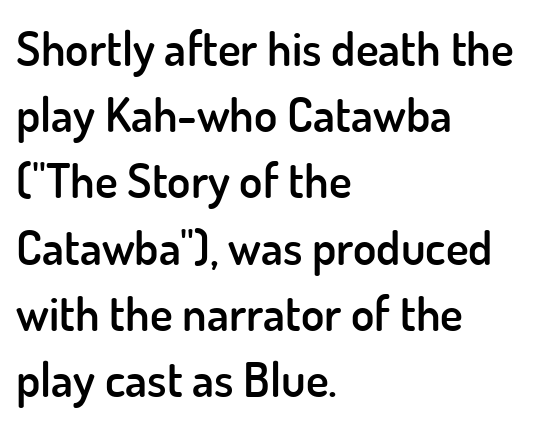
The image shows 48 px semibold sans-serif type, upright; set left-aligned, normal line spacing (1.38x), normal letter spacing, not underlined; low stroke contrast and a small x-height.
